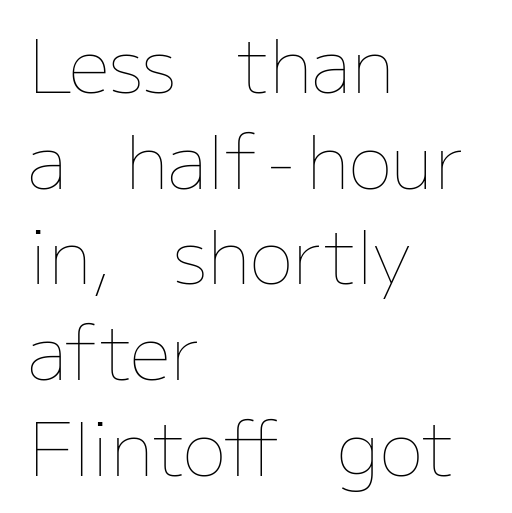
Q: Is the text bold? A: No.
Q: Is the text italic (slanted)? A: No, it is upright.
Q: Is the text underlined? A: No.
Q: How is the paragraph aligned? A: Left-aligned.
Q: Is the spacing between letters normal or unusually wide? A: Normal.
Q: Is the spacing between lines tight, normal or loose? A: Normal.
Q: Width (condensed, normal, or wide)? A: Normal.
Q: Stroke contrast? A: Low.
Q: x-height? A: Medium.
Q: Monospaced? A: No.
